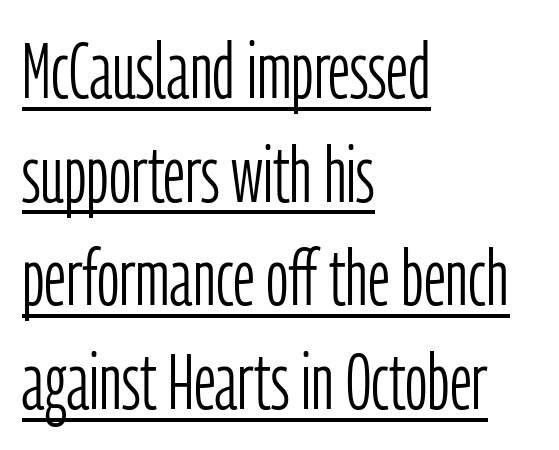
Horizontally, the lines are justified to the leading edge only. Characters remain perfectly vertical along every line. The weight would be labelled regular, book, light, or lighter still. Caption: lettering with a line underneath. A typesetter would label this face a sans. Glyph-to-glyph distance matches everyday printed text.
